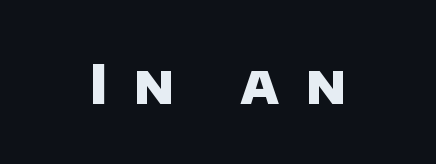
The image shows 55 px heavy sans-serif type; set unusually wide letter spacing (+0.46 em), not underlined; low stroke contrast and a large x-height.
